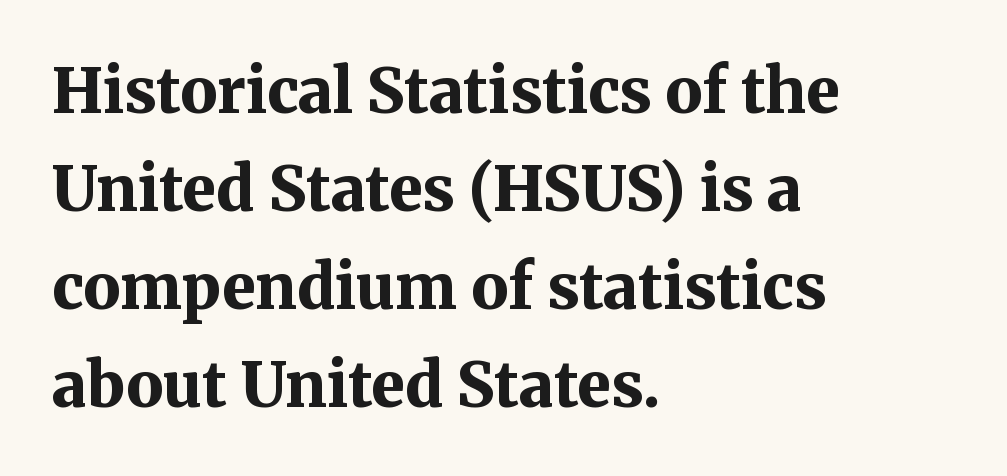
{"serif": "yes", "italic": "no", "bold": "yes", "weight": "bold", "width": "normal", "stroke_contrast": "medium", "x_height": "medium", "monospaced": "no", "underline": "no", "align": "left", "line_spacing": "normal", "line_spacing_ratio": 1.58, "letter_spacing": "normal", "letter_spacing_em": 0.0, "glyph_px": 62}
